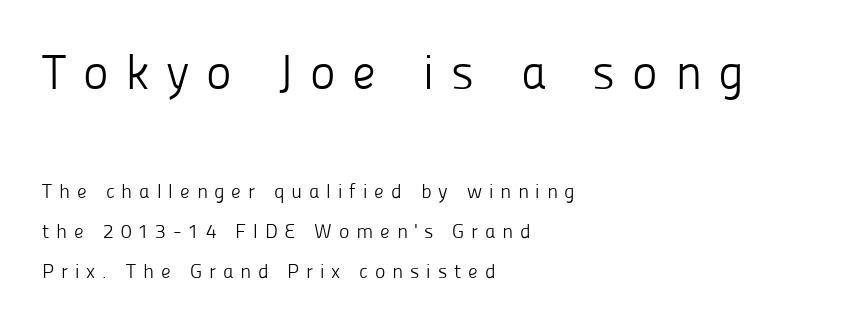
The image shows 49 px light sans-serif type, upright; set left-aligned, loose line spacing (2.0x), unusually wide letter spacing (+0.34 em), not underlined; the first (top) block is 2.45x larger; low stroke contrast and a medium x-height.
